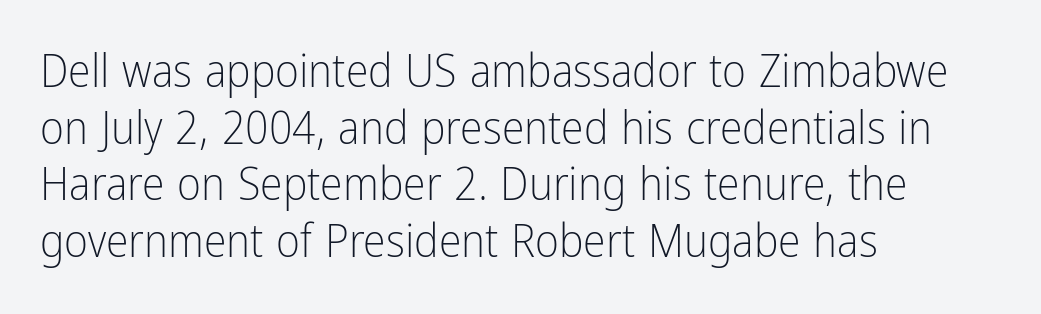
Q: Is the text bold? A: No.
Q: Is the text italic (slanted)? A: No, it is upright.
Q: Is the typeface a serif or a sans-serif typeface? A: Sans-serif.
Q: Is the text underlined? A: No.
Q: How is the paragraph aligned? A: Left-aligned.
Q: Is the spacing between letters normal or unusually wide? A: Normal.
Q: Width (condensed, normal, or wide)? A: Condensed.
Q: Stroke contrast? A: Low.
Q: x-height? A: Medium.
Q: Monospaced? A: No.
